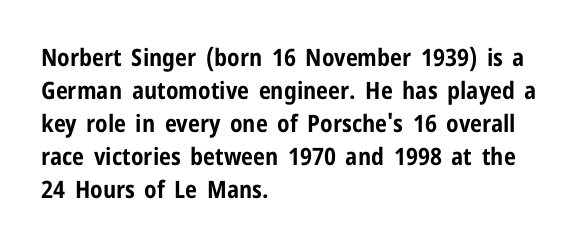
The image shows 24 px bold type, upright; set left-aligned, normal line spacing (1.38x), normal letter spacing, not underlined.
